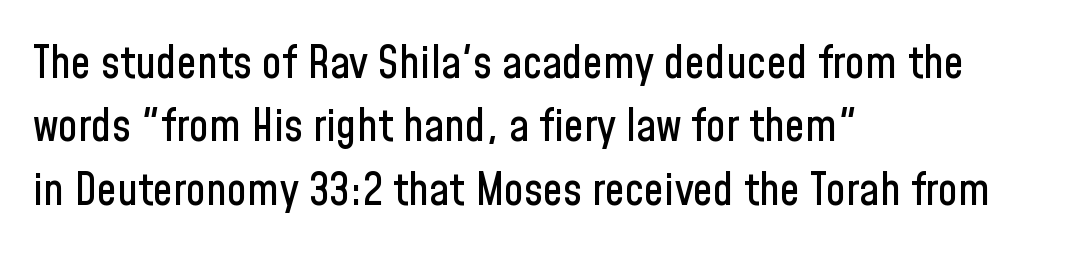
Which margin do the lines hug? The left one — the right edge is uneven. Only glyphs here, with clear space below each row. The font family rendered here belongs to the sans-serif group. Does the lettering tilt? It doesn't — this is upright. Leading matches the norm, producing a regular column.
